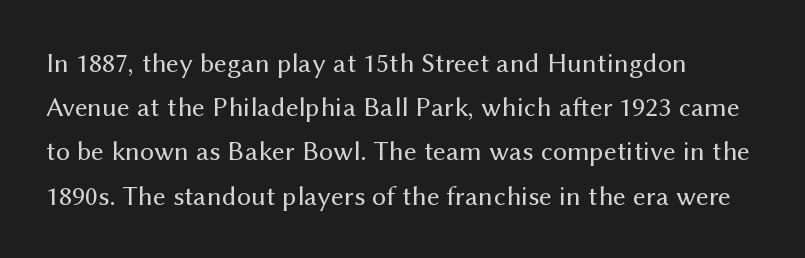
Stem width sits at or under what a default text font uses. Between one letter and the next there's only the usual sliver of space. This block has exactly the height ordinary leading produces. Regarding serifs, this sample does without them. Where is the straight margin? On the left.
